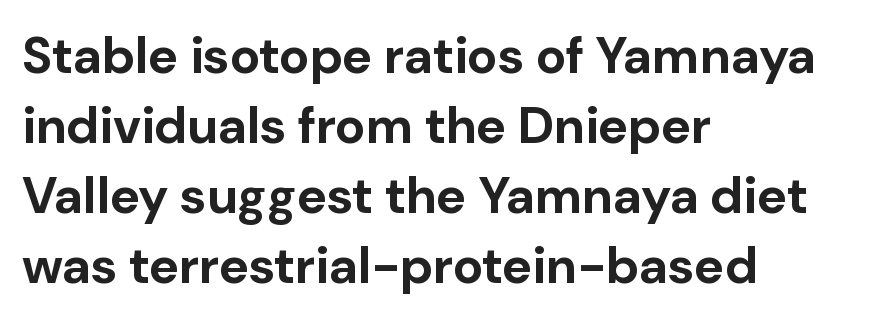
{"serif": "no", "italic": "no", "bold": "yes", "weight": "bold", "width": "normal", "stroke_contrast": "low", "x_height": "medium", "monospaced": "no", "underline": "no", "align": "left", "line_spacing": "normal", "line_spacing_ratio": 1.37, "letter_spacing": "normal", "letter_spacing_em": 0.0, "glyph_px": 51}
